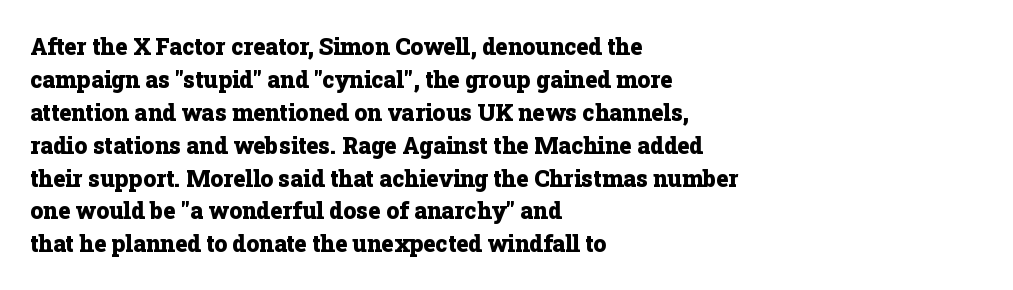
The image shows 23 px bold type, upright; set left-aligned, normal line spacing (1.43x), normal letter spacing, not underlined.
